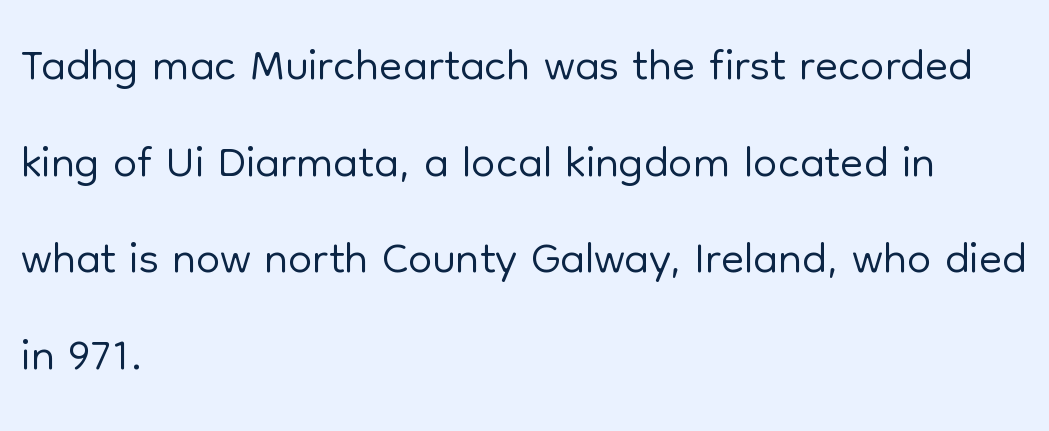
The zone under the glyphs is completely vacant. Do the characters align in a grid? No, the font is proportional. Baseline-to-baseline distance is the conventional proportion of letter height. Heft: none added — not bold.
